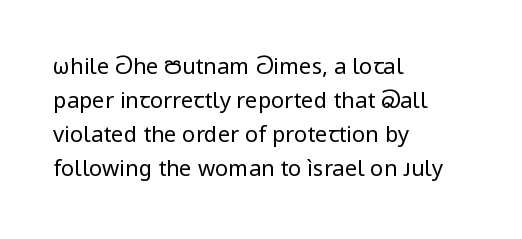
{"italic": "no", "bold": "no", "underline": "no", "align": "left", "line_spacing": "normal", "line_spacing_ratio": 1.55, "letter_spacing": "normal", "letter_spacing_em": 0.0, "glyph_px": 22}
